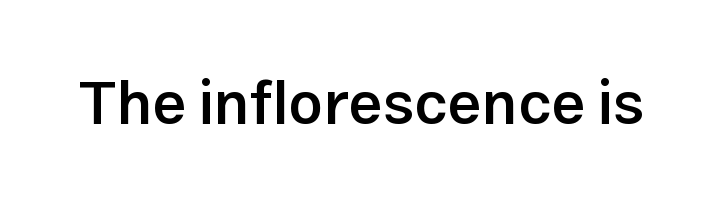
{"serif": "no", "italic": "no", "bold": "semi", "weight": "semibold", "width": "normal", "stroke_contrast": "low", "x_height": "medium", "monospaced": "no", "underline": "no", "letter_spacing": "normal", "letter_spacing_em": 0.0, "glyph_px": 60}
